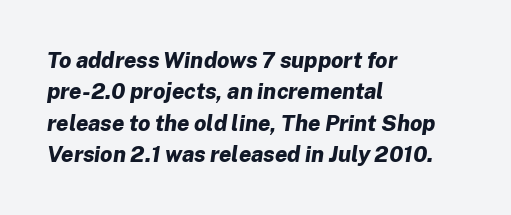
Q: Is the text bold? A: Yes.
Q: Is the text italic (slanted)? A: Yes, it leans right by about 8 degrees.
Q: Is the text underlined? A: No.
Q: How is the paragraph aligned? A: Left-aligned.
Q: Is the spacing between letters normal or unusually wide? A: Normal.
Q: Is the spacing between lines tight, normal or loose? A: Normal.
